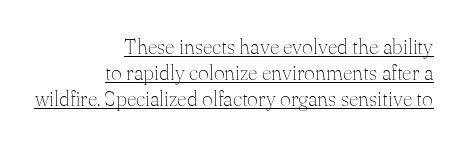
Italic? Not at all — the glyphs are vertical. The weight would be labelled regular, book, light, or lighter still. Spacing between characters is what you'd get straight out of the box. The rag falls on the left side of this text block. Honestly, the underline is the first thing you notice here.
